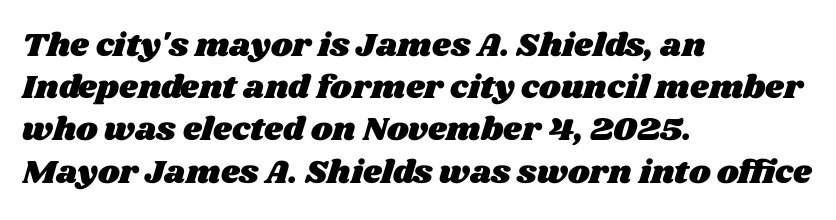
{"width": "wide", "stroke_contrast": "medium", "x_height": "large", "monospaced": "no", "underline": "no", "align": "left", "line_spacing": "normal", "line_spacing_ratio": 1.28, "letter_spacing": "normal", "letter_spacing_em": 0.0, "glyph_px": 33}
